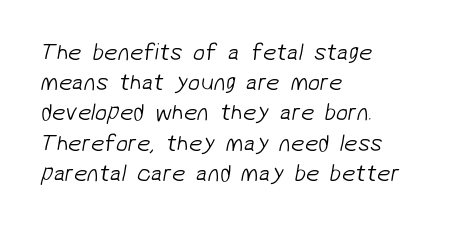
The space beneath each line is pristine and unruled. Leftover space on each line is placed entirely after the last word. The letters sit at their default tracking, neither squeezed nor spread. What's the leading like? Ordinary, nothing unusual.
